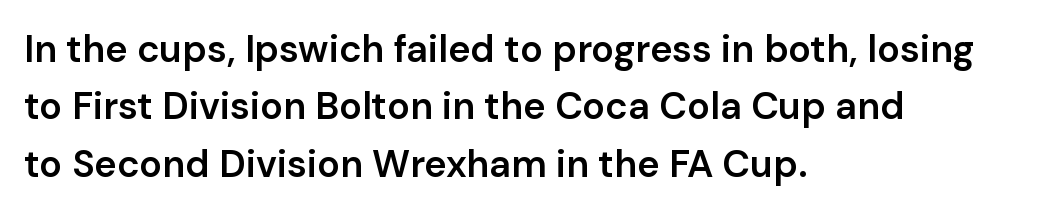
A student would call this left alignment; a typographer would say flush left, rag right. Spacing between characters is what you'd get straight out of the box. What's the leading like? Ordinary, nothing unusual. The face used here is proportionally spaced, like ordinary book or web type. Underlining? Definitely not there. Every letter is mildly thick-stroked: semibold rather than bold.
